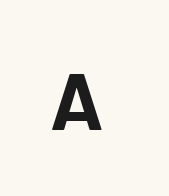
{"serif": "no", "italic": "no", "bold": "yes", "weight": "bold", "width": "normal", "stroke_contrast": "low", "x_height": "medium", "monospaced": "no", "underline": "no", "letter_spacing": "wide", "letter_spacing_em": 0.37, "glyph_px": 80}
